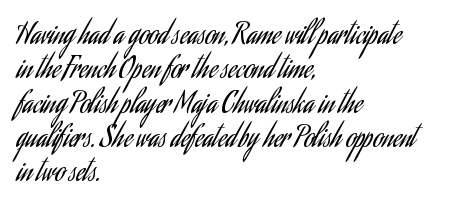
{"bold": "no", "underline": "no", "align": "left", "line_spacing": "normal", "line_spacing_ratio": 1.27, "letter_spacing": "normal", "letter_spacing_em": 0.0, "glyph_px": 27}
